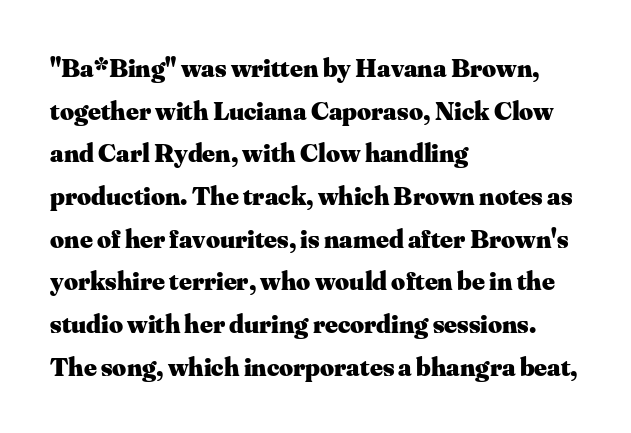
Q: Is the text bold? A: Yes.
Q: Is the text italic (slanted)? A: No, it is upright.
Q: Is the text underlined? A: No.
Q: How is the paragraph aligned? A: Left-aligned.
Q: Is the spacing between letters normal or unusually wide? A: Normal.
Q: Is the spacing between lines tight, normal or loose? A: Normal.
